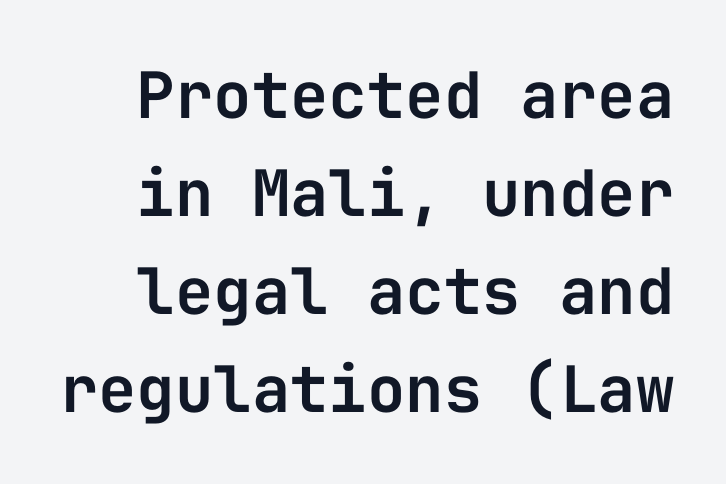
{"serif": "no", "italic": "no", "width": "normal", "stroke_contrast": "low", "x_height": "medium", "monospaced": "yes", "underline": "no", "line_spacing": "normal", "line_spacing_ratio": 1.53, "letter_spacing": "normal", "letter_spacing_em": 0.0, "glyph_px": 64}
